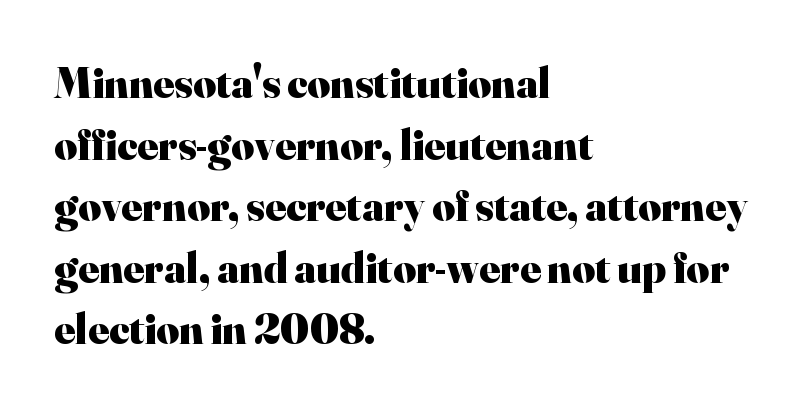
The image shows 44 px heavy serif type, upright; set left-aligned, normal line spacing (1.4x), normal letter spacing, not underlined; high stroke contrast and a small x-height.
